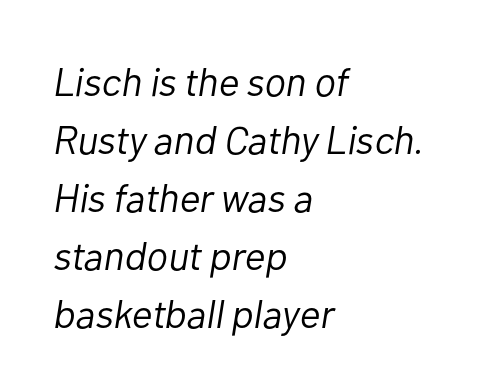
Q: Is the text bold? A: No.
Q: Is the text italic (slanted)? A: Yes, it leans right by about 10 degrees.
Q: Is the text underlined? A: No.
Q: How is the paragraph aligned? A: Left-aligned.
Q: Is the spacing between letters normal or unusually wide? A: Normal.
Q: Is the spacing between lines tight, normal or loose? A: Normal.
Q: Width (condensed, normal, or wide)? A: Normal.
Q: Stroke contrast? A: Low.
Q: x-height? A: Medium.
Q: Monospaced? A: No.
